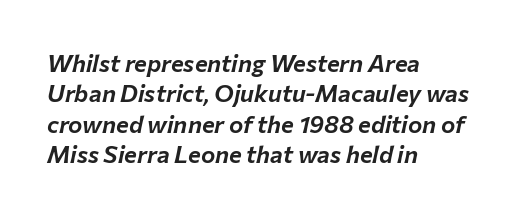
Q: Is the text italic (slanted)? A: Yes, it leans right by about 12 degrees.
Q: Is the text underlined? A: No.
Q: How is the paragraph aligned? A: Left-aligned.
Q: Is the spacing between letters normal or unusually wide? A: Normal.
Q: Is the spacing between lines tight, normal or loose? A: Normal.
